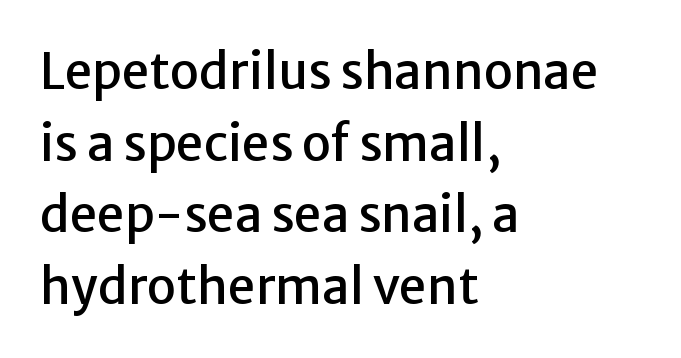
{"serif": "no", "italic": "no", "width": "normal", "stroke_contrast": "low", "x_height": "medium", "monospaced": "no", "underline": "no", "align": "left", "line_spacing": "normal", "line_spacing_ratio": 1.46, "letter_spacing": "normal", "letter_spacing_em": 0.0, "glyph_px": 49}
